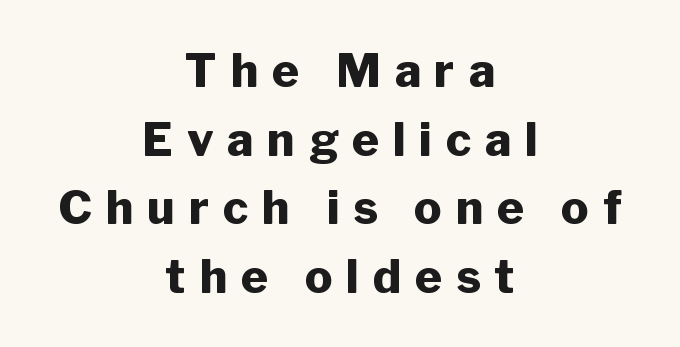
Q: Is the text bold? A: Yes.
Q: Is the text italic (slanted)? A: No, it is upright.
Q: Is the typeface a serif or a sans-serif typeface? A: Sans-serif.
Q: Is the text underlined? A: No.
Q: How is the paragraph aligned? A: Centered.
Q: Is the spacing between letters normal or unusually wide? A: Unusually wide.
Q: Is the spacing between lines tight, normal or loose? A: Normal.
Q: Width (condensed, normal, or wide)? A: Normal.
Q: Stroke contrast? A: Low.
Q: x-height? A: Medium.
Q: Monospaced? A: No.
